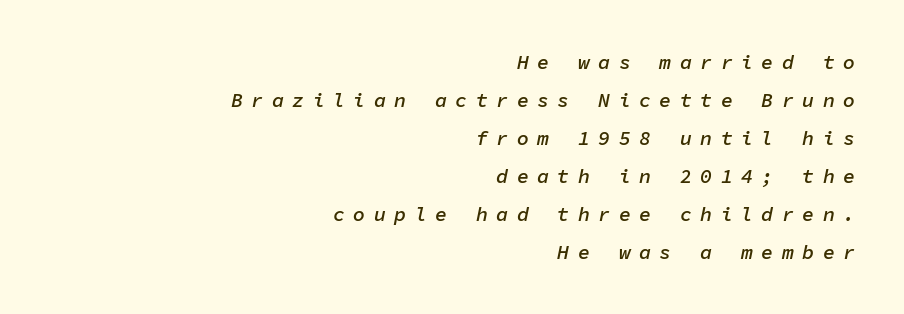
Q: Is the text bold? A: Semi-bold.
Q: Is the text italic (slanted)? A: Yes, it leans right by about 11 degrees.
Q: Is the text underlined? A: No.
Q: How is the paragraph aligned? A: Right-aligned.
Q: Is the spacing between letters normal or unusually wide? A: Unusually wide.
Q: Is the spacing between lines tight, normal or loose? A: Loose.
